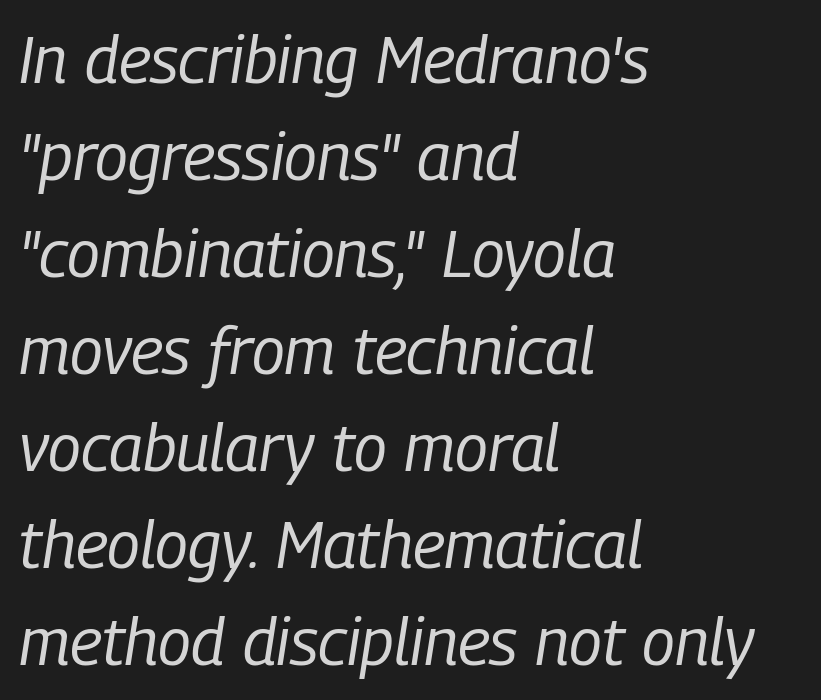
The font is comparable to plain body text, perhaps lighter. Posture: slanted. The letters advance in unequal steps, a hallmark of proportional type. The rag falls on the right side of this text block.
